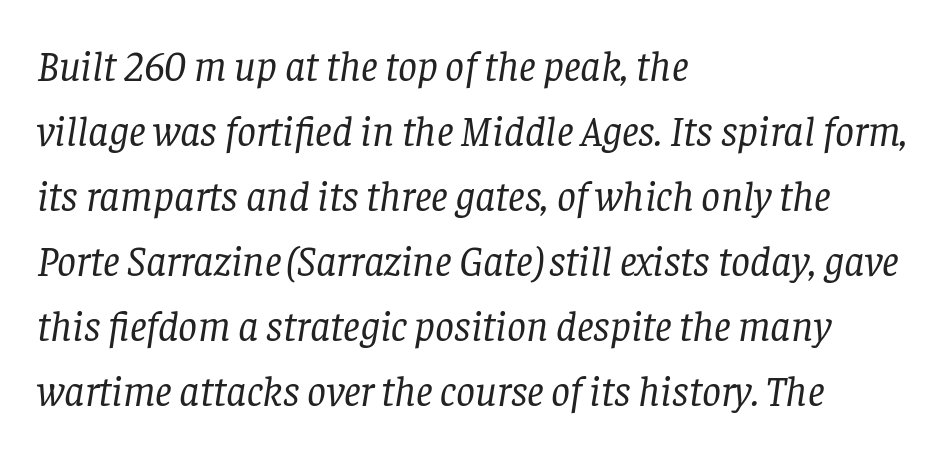
The image shows 42 px regular-weight serif type, italic (leaning right); set left-aligned, normal line spacing (1.55x), normal letter spacing, not underlined; low stroke contrast and a large x-height.
